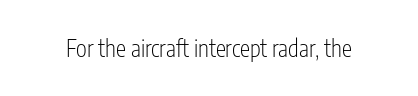
Q: Is the text bold? A: No.
Q: Is the text italic (slanted)? A: No, it is upright.
Q: Is the text underlined? A: No.
Q: Is the spacing between letters normal or unusually wide? A: Normal.
